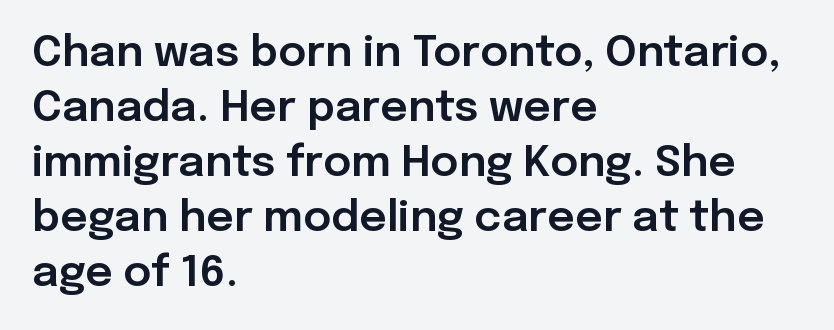
{"serif": "no", "italic": "no", "width": "normal", "stroke_contrast": "low", "x_height": "medium", "monospaced": "no", "underline": "no", "align": "left", "line_spacing": "normal", "line_spacing_ratio": 1.28, "letter_spacing": "normal", "letter_spacing_em": 0.0, "glyph_px": 43}
